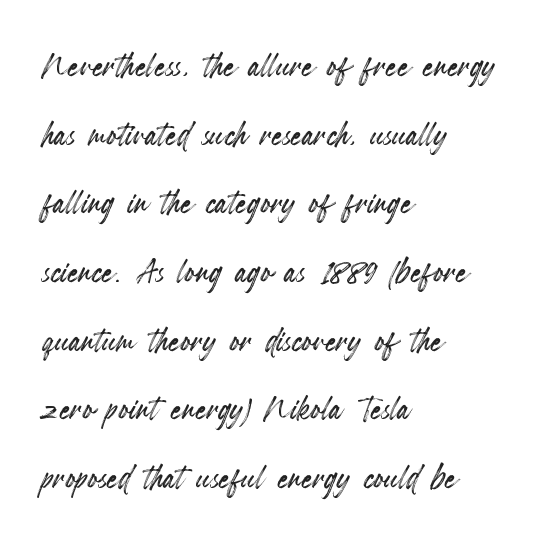
{"width": "condensed", "x_height": "small", "monospaced": "no", "underline": "no", "align": "left", "line_spacing": "normal", "line_spacing_ratio": 1.56, "letter_spacing": "normal", "letter_spacing_em": 0.0, "glyph_px": 44}
